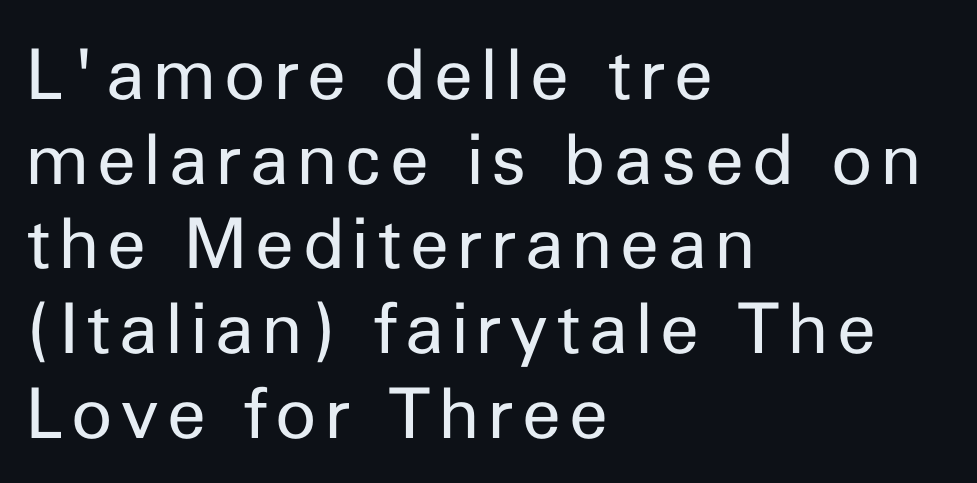
The designer went with a sans here, leaving each stem footless. A light-to-regular cut is what we see here. Anything drawn beneath the words? Only blank space. Caption: multi-line text, flush left, ragged right.
